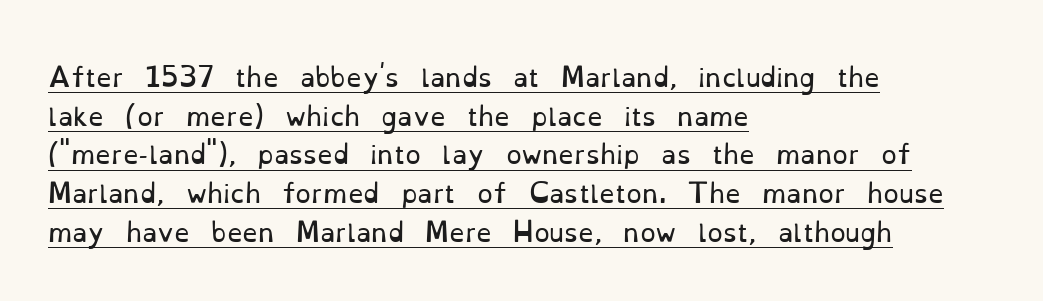
The image shows 25 px text type, upright; set left-aligned, normal line spacing (1.55x), normal letter spacing, underlined.
